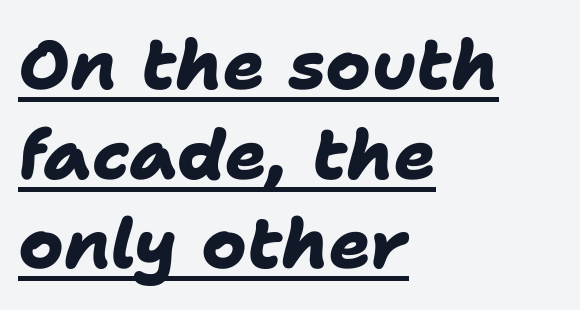
Q: Is the text bold? A: Yes.
Q: Is the typeface a serif or a sans-serif typeface? A: Sans-serif.
Q: Is the text underlined? A: Yes.
Q: How is the paragraph aligned? A: Left-aligned.
Q: Is the spacing between letters normal or unusually wide? A: Normal.
Q: Is the spacing between lines tight, normal or loose? A: Normal.
Q: Width (condensed, normal, or wide)? A: Normal.
Q: Stroke contrast? A: Low.
Q: x-height? A: Medium.
Q: Monospaced? A: No.
